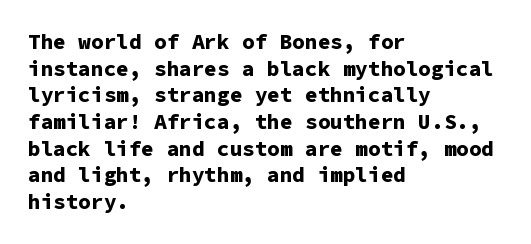
The image shows 21 px bold type, upright; set left-aligned, normal line spacing (1.27x), normal letter spacing, not underlined.
